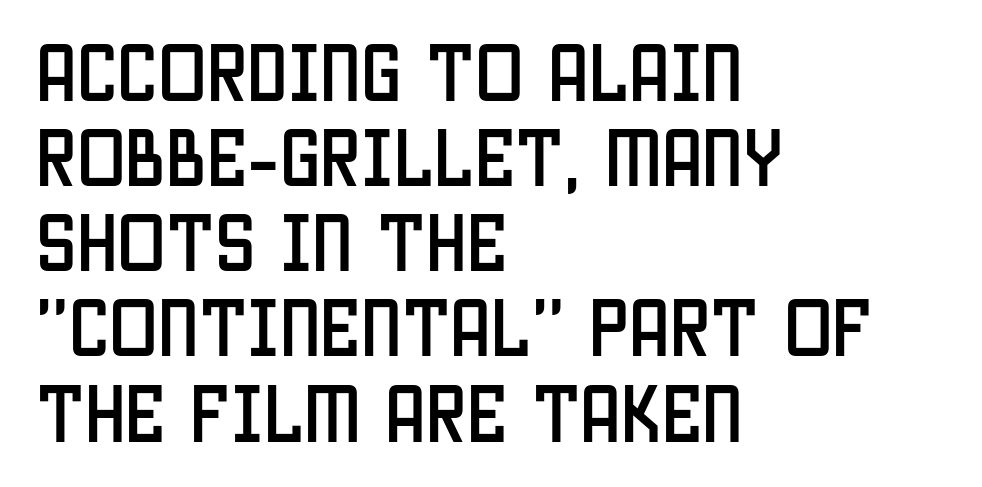
Q: Is the text italic (slanted)? A: No, it is upright.
Q: Is the typeface a serif or a sans-serif typeface? A: Sans-serif.
Q: Is the text underlined? A: No.
Q: How is the paragraph aligned? A: Left-aligned.
Q: Is the spacing between letters normal or unusually wide? A: Normal.
Q: Is the spacing between lines tight, normal or loose? A: Normal.
Q: Width (condensed, normal, or wide)? A: Condensed.
Q: Stroke contrast? A: Low.
Q: x-height? A: Large.
Q: Monospaced? A: No.
